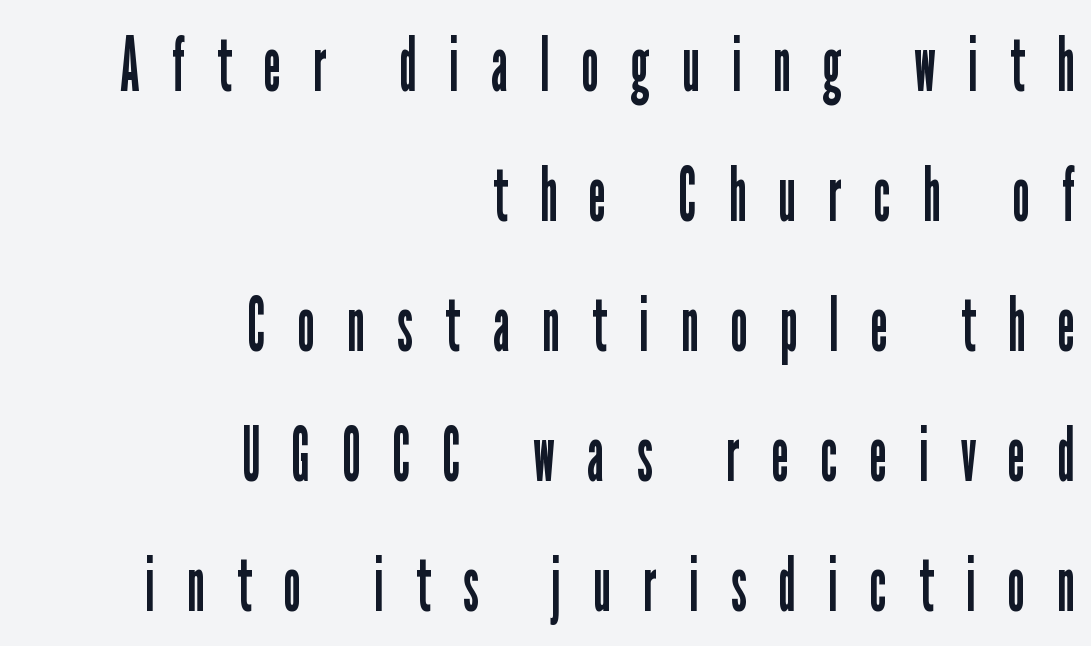
What stands out about the letter spacing? Its width — letters are far apart. Notice how the stems are strictly vertical — no italics here. Nothing sits at the stroke ends, so this counts as sans-serif. Weight class: somewhere from thin through regular.
